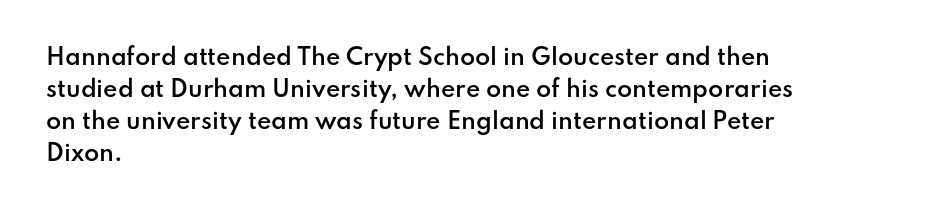
The image shows 22 px text type, upright; set left-aligned, normal line spacing (1.46x), normal letter spacing, not underlined.
